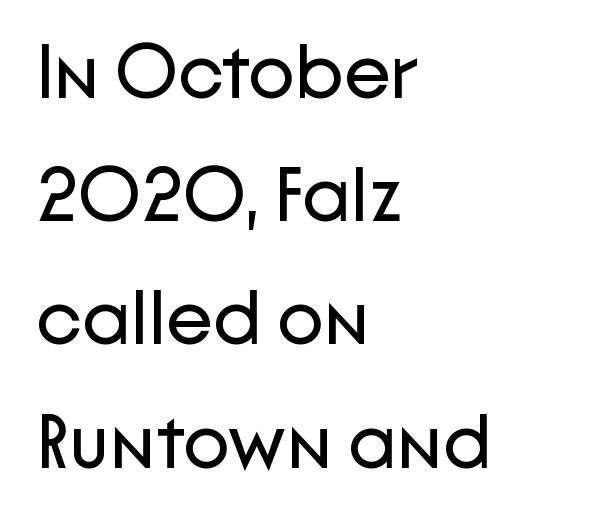
Q: Is the text bold? A: No.
Q: Is the text italic (slanted)? A: No, it is upright.
Q: Is the typeface a serif or a sans-serif typeface? A: Sans-serif.
Q: Is the text underlined? A: No.
Q: How is the paragraph aligned? A: Left-aligned.
Q: Is the spacing between letters normal or unusually wide? A: Normal.
Q: Is the spacing between lines tight, normal or loose? A: Normal.
Q: Width (condensed, normal, or wide)? A: Normal.
Q: Stroke contrast? A: Low.
Q: x-height? A: Medium.
Q: Monospaced? A: No.
